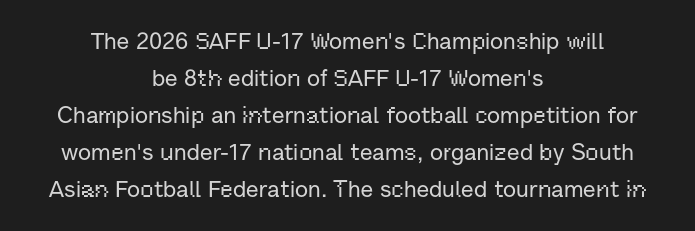
The image shows 23 px text type, upright; set centered, normal line spacing (1.61x), normal letter spacing, not underlined.
